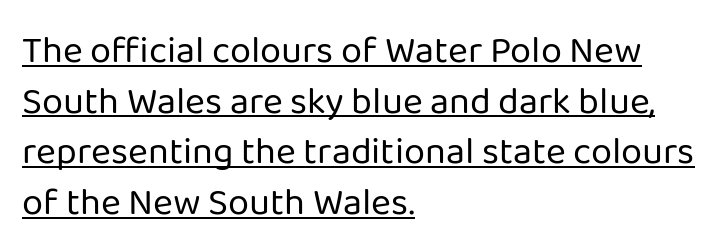
{"serif": "no", "italic": "no", "bold": "no", "weight": "regular", "width": "normal", "stroke_contrast": "low", "x_height": "medium", "monospaced": "no", "underline": "yes", "align": "left", "line_spacing": "normal", "line_spacing_ratio": 1.33, "letter_spacing": "normal", "letter_spacing_em": 0.0, "glyph_px": 38}
